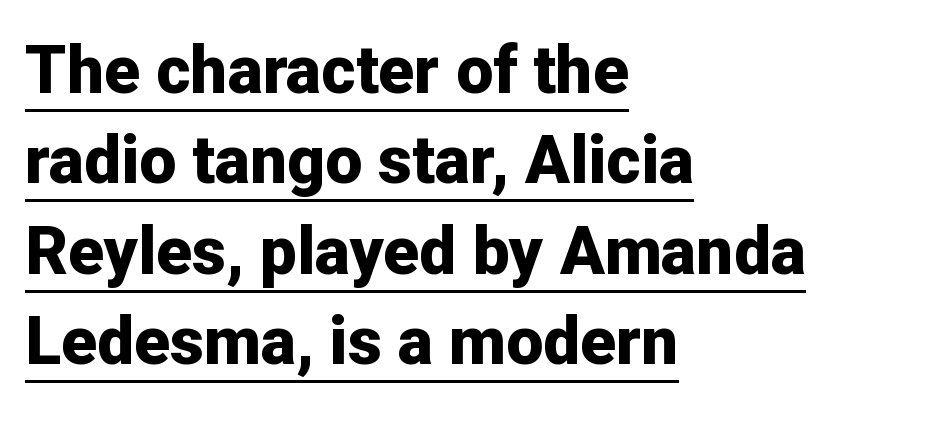
{"serif": "no", "italic": "no", "bold": "yes", "weight": "bold", "width": "normal", "stroke_contrast": "low", "x_height": "medium", "monospaced": "no", "underline": "yes", "align": "left", "line_spacing": "normal", "line_spacing_ratio": 1.37, "letter_spacing": "normal", "letter_spacing_em": 0.0, "glyph_px": 66}
